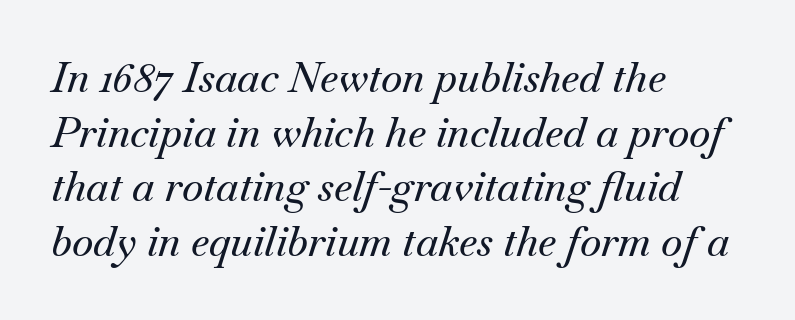
{"serif": "yes", "italic": "yes", "lean": "right", "slant_degrees": 18, "width": "normal", "stroke_contrast": "medium", "x_height": "small", "monospaced": "no", "underline": "no", "align": "left", "line_spacing": "normal", "line_spacing_ratio": 1.33, "letter_spacing": "normal", "letter_spacing_em": 0.0, "glyph_px": 41}
